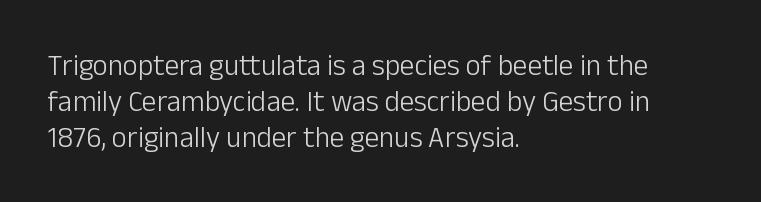
Q: Is the text bold? A: No.
Q: Is the text italic (slanted)? A: No, it is upright.
Q: Is the typeface a serif or a sans-serif typeface? A: Sans-serif.
Q: Is the text underlined? A: No.
Q: How is the paragraph aligned? A: Left-aligned.
Q: Is the spacing between letters normal or unusually wide? A: Normal.
Q: Is the spacing between lines tight, normal or loose? A: Normal.
Q: Width (condensed, normal, or wide)? A: Normal.
Q: Stroke contrast? A: Low.
Q: x-height? A: Medium.
Q: Monospaced? A: No.
